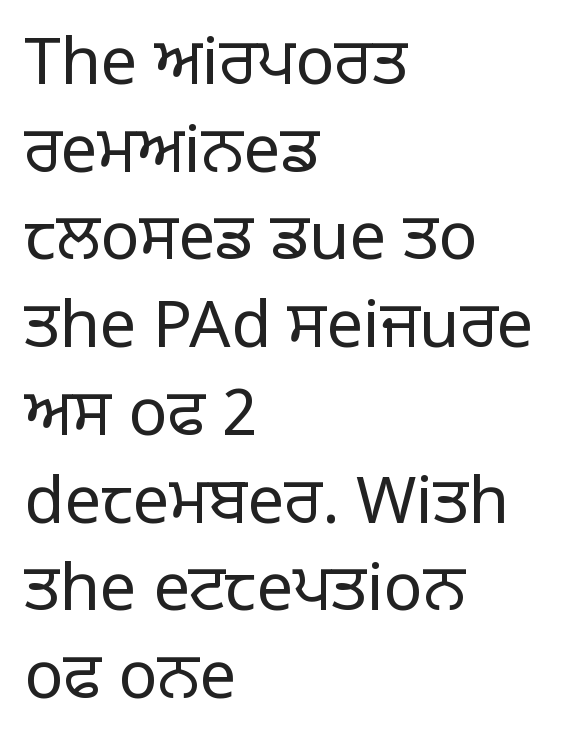
Q: Is the text bold? A: No.
Q: Is the text italic (slanted)? A: No, it is upright.
Q: Is the typeface a serif or a sans-serif typeface? A: Sans-serif.
Q: Is the text underlined? A: No.
Q: How is the paragraph aligned? A: Left-aligned.
Q: Is the spacing between letters normal or unusually wide? A: Normal.
Q: Is the spacing between lines tight, normal or loose? A: Normal.
Q: Width (condensed, normal, or wide)? A: Normal.
Q: Stroke contrast? A: Low.
Q: x-height? A: Large.
Q: Monospaced? A: No.
